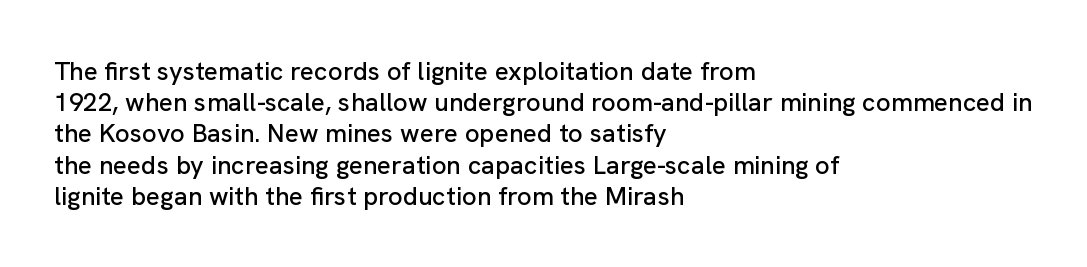
Q: Is the text italic (slanted)? A: No, it is upright.
Q: Is the text underlined? A: No.
Q: How is the paragraph aligned? A: Left-aligned.
Q: Is the spacing between letters normal or unusually wide? A: Normal.
